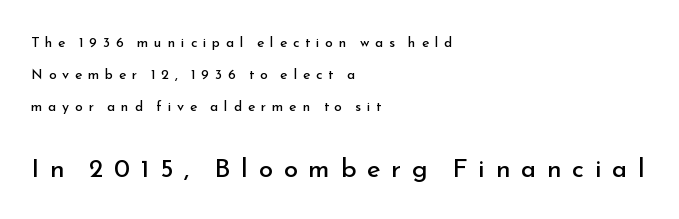
Descenders are the only things crossing below the line. Between these two stacked blocks, the lower one wins on size. Someone cranked the tracking dial way up on this one. Heaviness? Minimal to ordinary, like unemphasized prose. The typesetter chose a ragged-right arrangement here. The type sits square on the baseline with zero lean.
